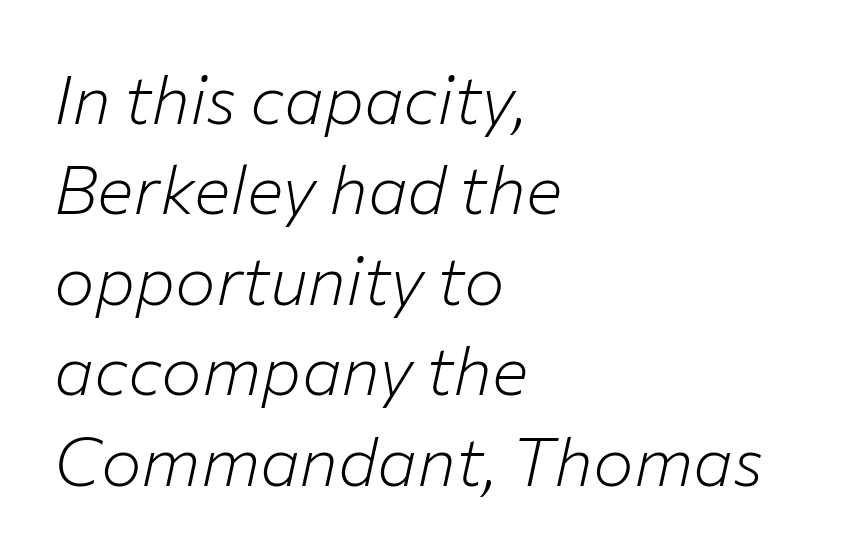
The image shows 68 px light type, italic (leaning right); set left-aligned, normal line spacing (1.33x), normal letter spacing, not underlined; low stroke contrast and a medium x-height.
